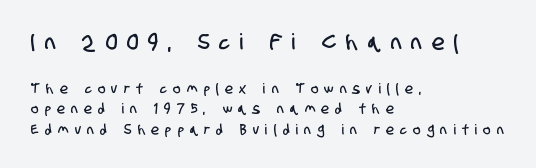
{"underline": "no", "align": "left", "line_spacing": "normal", "line_spacing_ratio": 1.46, "letter_spacing": "wide", "letter_spacing_em": 0.46, "larger_block": "first", "size_ratio": 1.57, "glyph_px": 22}
